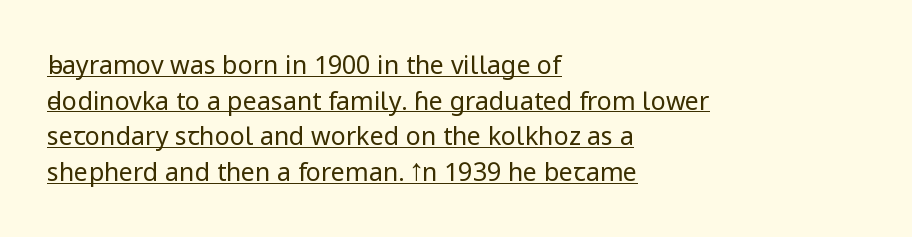
The image shows 25 px text type, upright; set left-aligned, normal line spacing (1.43x), normal letter spacing, underlined.
